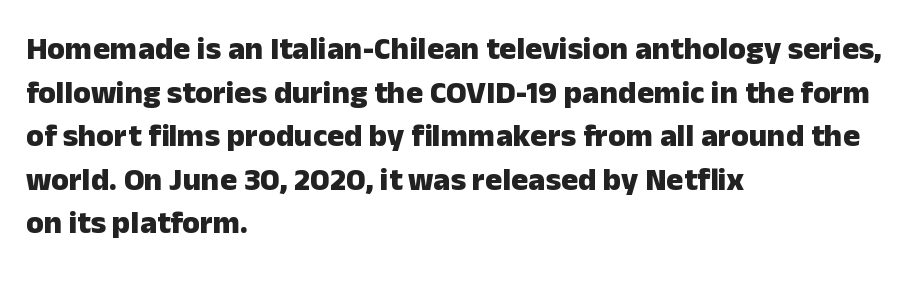
Spacing between characters is what you'd get straight out of the box. Notice how descenders clear the ascenders below comfortably — that's standard leading. The passage shown is emphatically bold. The face used here is proportionally spaced, like ordinary book or web type.
